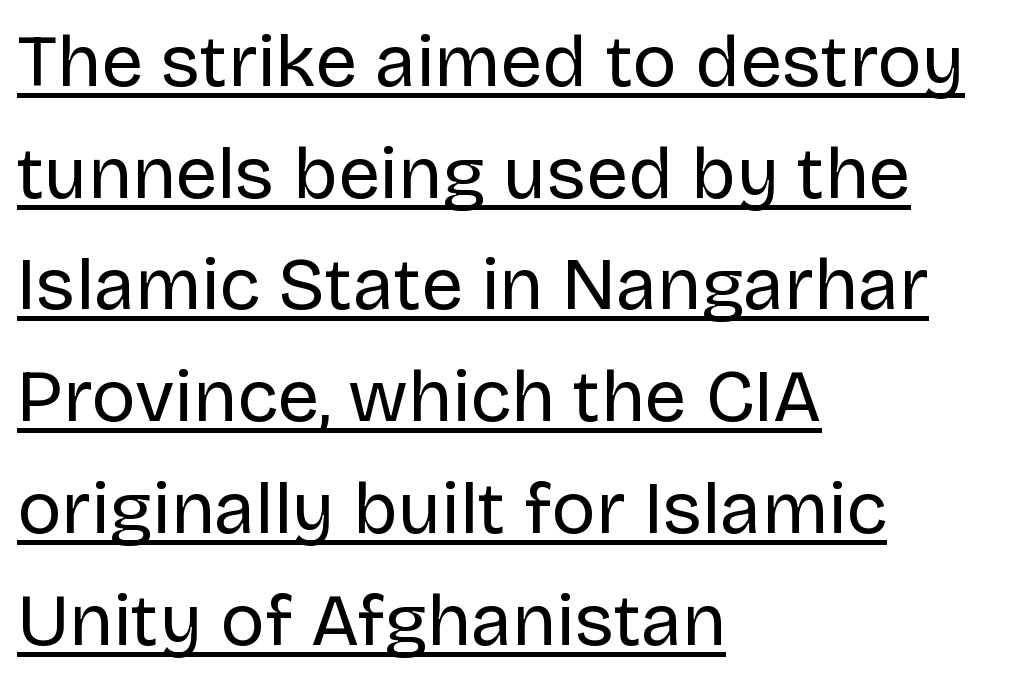
Q: Is the text bold? A: No.
Q: Is the text italic (slanted)? A: No, it is upright.
Q: Is the typeface a serif or a sans-serif typeface? A: Sans-serif.
Q: Is the text underlined? A: Yes.
Q: How is the paragraph aligned? A: Left-aligned.
Q: Is the spacing between letters normal or unusually wide? A: Normal.
Q: Is the spacing between lines tight, normal or loose? A: Normal.
Q: Width (condensed, normal, or wide)? A: Normal.
Q: Stroke contrast? A: Low.
Q: x-height? A: Large.
Q: Monospaced? A: No.
